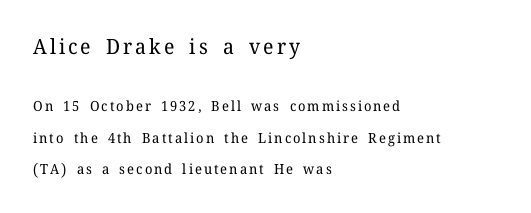
Beneath every word, the page is bare. The passage shown is not bold in any degree. Every row of glyphs begins at an identical x-position on the left. Do the letters lean? They stand straight. The space between consecutive lines is lavish.
